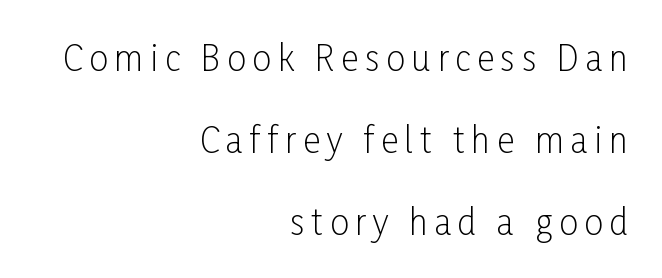
Underline: absent. Notice how the stems are strictly vertical — no italics here. Typeset ragged left — the right edge is the straight one. These lines are rendered in a variable-pitch font.
